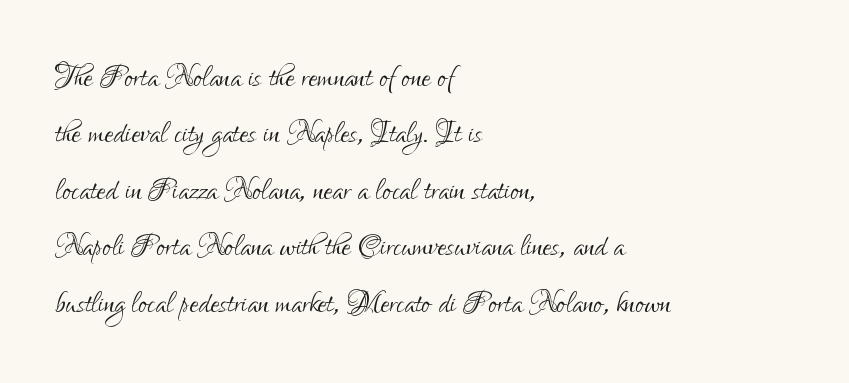
Q: Is the text bold? A: No.
Q: Is the text italic (slanted)? A: Yes.
Q: Is the typeface a serif or a sans-serif typeface? A: Sans-serif.
Q: Is the text underlined? A: No.
Q: How is the paragraph aligned? A: Left-aligned.
Q: Is the spacing between letters normal or unusually wide? A: Normal.
Q: Is the spacing between lines tight, normal or loose? A: Normal.
Q: Width (condensed, normal, or wide)? A: Condensed.
Q: Stroke contrast? A: Low.
Q: x-height? A: Small.
Q: Monospaced? A: No.
